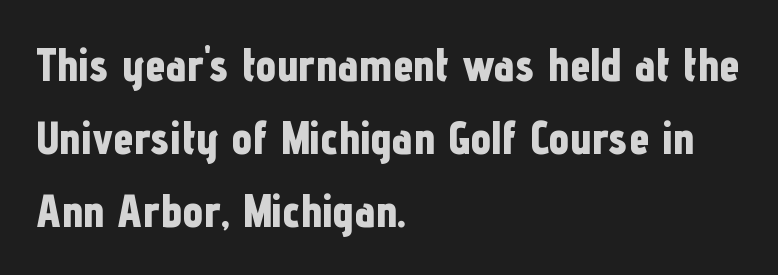
{"serif": "no", "italic": "no", "bold": "yes", "weight": "bold", "width": "condensed", "stroke_contrast": "low", "x_height": "medium", "monospaced": "no", "underline": "no", "align": "left", "line_spacing": "normal", "line_spacing_ratio": 1.59, "letter_spacing": "normal", "letter_spacing_em": 0.0, "glyph_px": 46}
